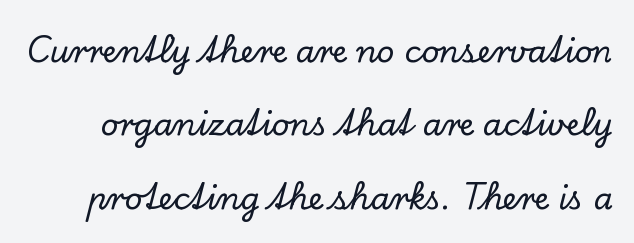
{"serif": "yes", "width": "normal", "stroke_contrast": "low", "x_height": "small", "monospaced": "no", "underline": "no", "line_spacing": "loose", "line_spacing_ratio": 2.37, "letter_spacing": "normal", "letter_spacing_em": 0.0, "glyph_px": 31}
